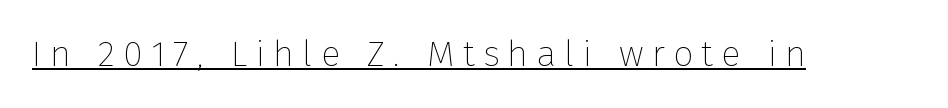
The image shows 36 px thin sans-serif type, upright; set unusually wide letter spacing (+0.23 em), underlined; low stroke contrast and a medium x-height.
